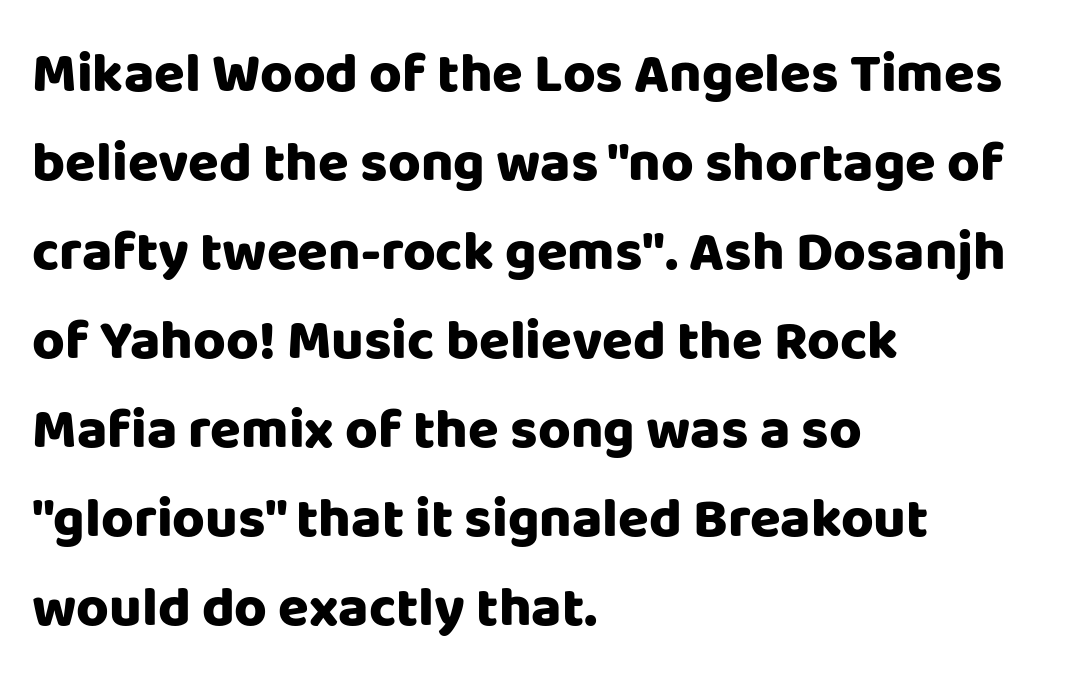
The image shows 56 px heavy sans-serif type, upright; set left-aligned, normal line spacing (1.59x), normal letter spacing, not underlined; low stroke contrast and a large x-height.
